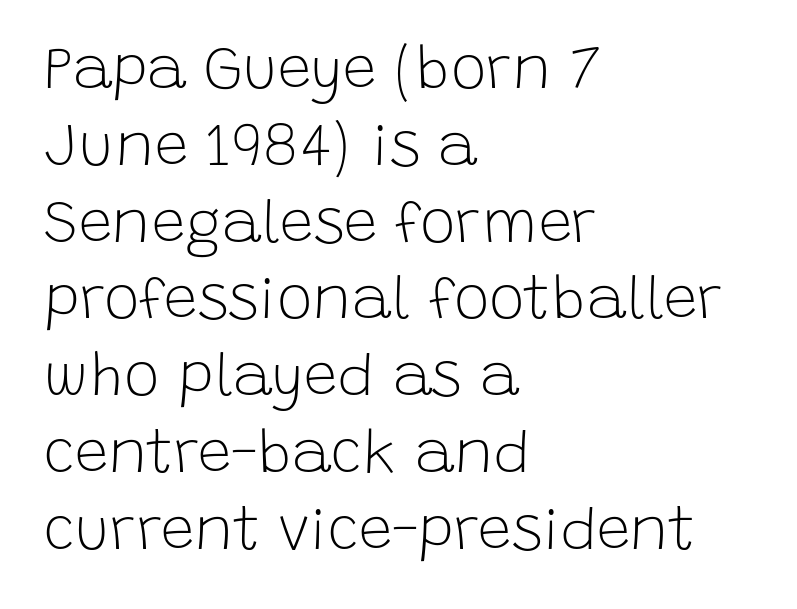
The axis of the letterforms is exactly vertical. This is sans-serif lettering, the kind often seen on screens and signage. The passage shown is not bold in any degree. In terms of letterspacing, this is plain default setting.
